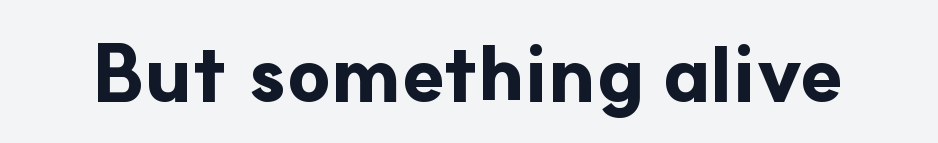
{"serif": "no", "italic": "no", "bold": "yes", "weight": "bold", "width": "normal", "stroke_contrast": "low", "x_height": "small", "monospaced": "no", "underline": "no", "letter_spacing": "normal", "letter_spacing_em": 0.0, "glyph_px": 78}
